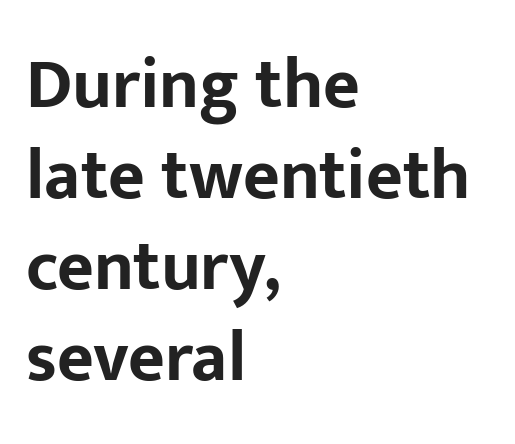
Style check: upright. Does the weight exceed regular? Yes, all the way to bold. The font family rendered here belongs to the sans-serif group. Vertically, the passage feels balanced, rows spaced as you'd expect. The baseline area is clear. Every row of glyphs begins at an identical x-position on the left.
